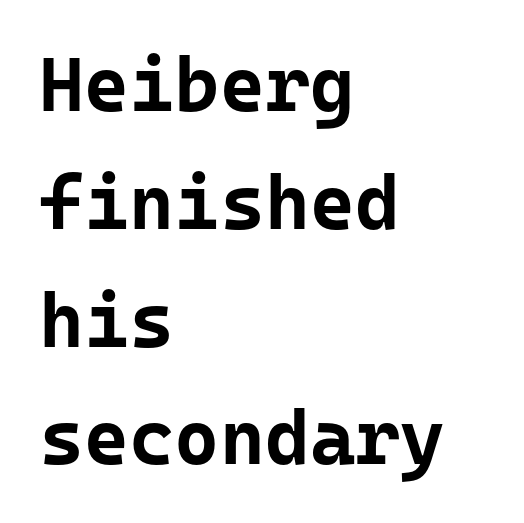
Is this a sans? Yes — the strokes have no serifs. Words appear dense and cohesive because spacing is normal. Italic? Not at all — the glyphs are vertical. Look at the stroke-to-counter ratio: heavy, a bold. In terms of leading, this rendering sits right in the middle.
